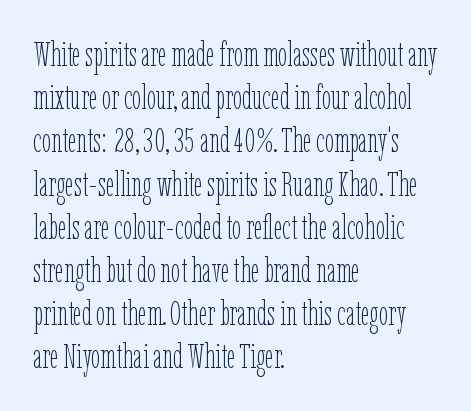
A bare baseline throughout the passage. Note the varied advance widths — an 'i' is clearly narrower than an 'm'. The characters are drawn with everyday or finer stroke widths. Where is the straight margin? On the left. The rendering keeps characters at their native spacing.
